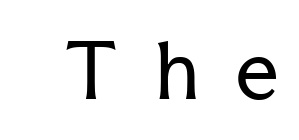
Q: Is the text bold? A: No.
Q: Is the text italic (slanted)? A: No, it is upright.
Q: Is the typeface a serif or a sans-serif typeface? A: Serif.
Q: Is the text underlined? A: No.
Q: Is the spacing between letters normal or unusually wide? A: Unusually wide.
Q: Width (condensed, normal, or wide)? A: Normal.
Q: Stroke contrast? A: Low.
Q: x-height? A: Medium.
Q: Monospaced? A: No.
